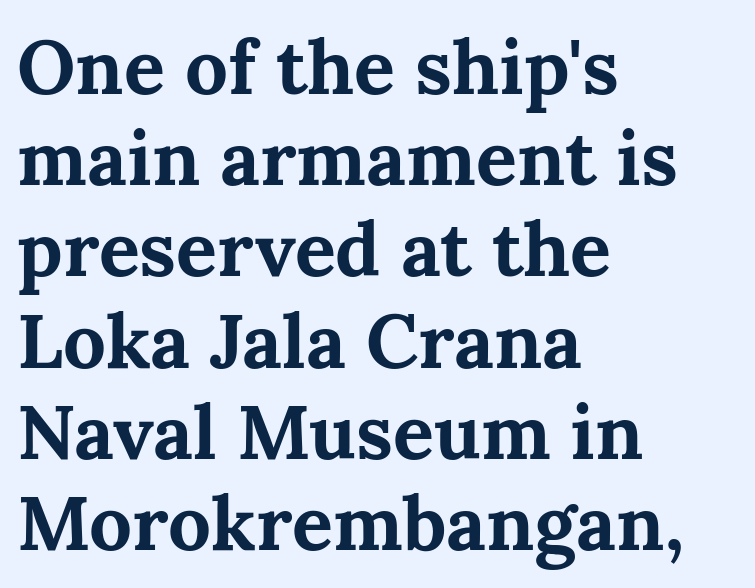
{"serif": "yes", "italic": "no", "bold": "yes", "weight": "bold", "width": "normal", "stroke_contrast": "medium", "x_height": "medium", "monospaced": "no", "underline": "no", "align": "left", "line_spacing_ratio": 1.2, "letter_spacing": "normal", "letter_spacing_em": 0.0, "glyph_px": 76}
